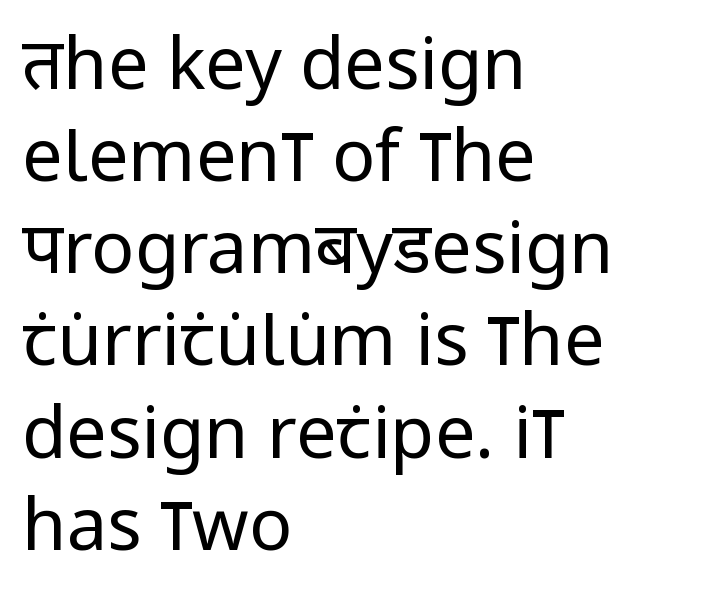
{"serif": "no", "italic": "no", "bold": "no", "weight": "regular", "width": "condensed", "stroke_contrast": "low", "x_height": "large", "monospaced": "no", "underline": "no", "align": "left", "line_spacing": "normal", "line_spacing_ratio": 1.28, "letter_spacing": "normal", "letter_spacing_em": 0.0, "glyph_px": 72}
